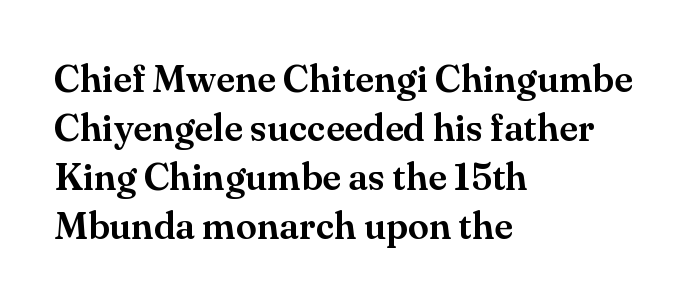
The image shows 38 px serif type, upright; set left-aligned, normal line spacing (1.29x), normal letter spacing, not underlined; medium stroke contrast and a small x-height.
